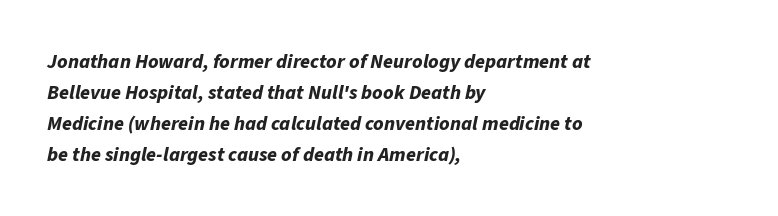
The image shows 20 px bold type, italic (leaning right); set left-aligned, normal line spacing (1.55x), normal letter spacing, not underlined.
